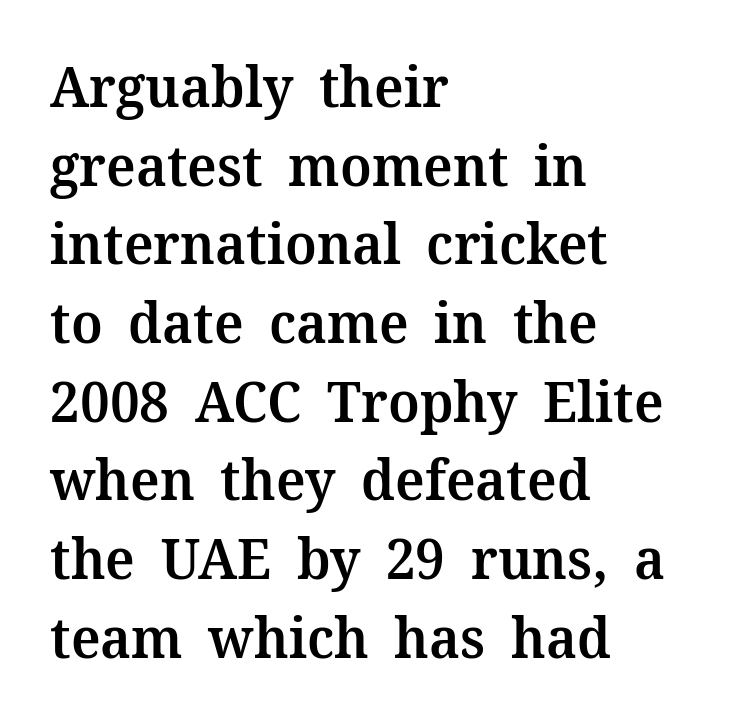
Q: Is the text bold? A: Semi-bold.
Q: Is the text italic (slanted)? A: No, it is upright.
Q: Is the typeface a serif or a sans-serif typeface? A: Serif.
Q: Is the text underlined? A: No.
Q: How is the paragraph aligned? A: Left-aligned.
Q: Is the spacing between letters normal or unusually wide? A: Normal.
Q: Is the spacing between lines tight, normal or loose? A: Normal.
Q: Width (condensed, normal, or wide)? A: Normal.
Q: Stroke contrast? A: Medium.
Q: x-height? A: Medium.
Q: Monospaced? A: No.
